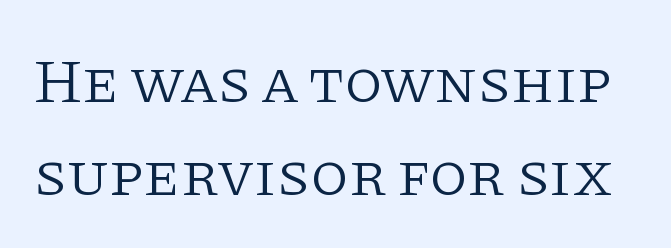
Q: Is the text bold? A: No.
Q: Is the text italic (slanted)? A: No, it is upright.
Q: Is the typeface a serif or a sans-serif typeface? A: Serif.
Q: Is the text underlined? A: No.
Q: Is the spacing between letters normal or unusually wide? A: Normal.
Q: Is the spacing between lines tight, normal or loose? A: Normal.
Q: Width (condensed, normal, or wide)? A: Normal.
Q: Stroke contrast? A: Low.
Q: x-height? A: Large.
Q: Monospaced? A: No.
